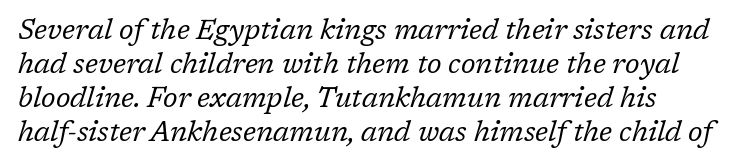
Q: Is the text bold? A: No.
Q: Is the text italic (slanted)? A: Yes, it leans right by about 17 degrees.
Q: Is the typeface a serif or a sans-serif typeface? A: Serif.
Q: Is the text underlined? A: No.
Q: Is the spacing between letters normal or unusually wide? A: Normal.
Q: Width (condensed, normal, or wide)? A: Normal.
Q: Stroke contrast? A: Low.
Q: x-height? A: Medium.
Q: Monospaced? A: No.
